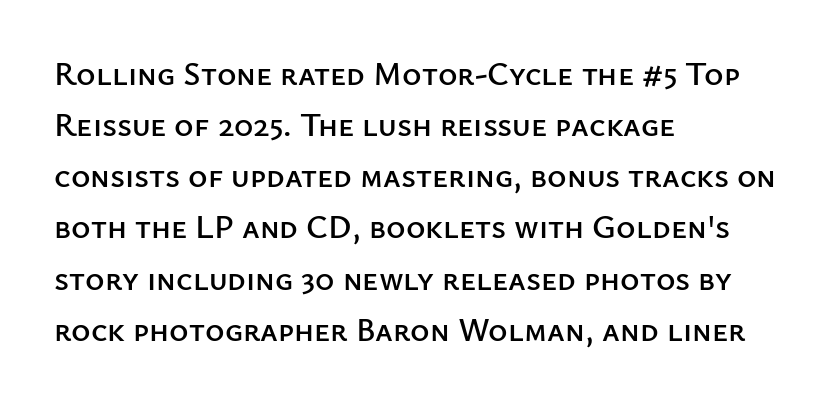
{"serif": "no", "italic": "no", "width": "normal", "stroke_contrast": "low", "x_height": "medium", "monospaced": "no", "underline": "no", "align": "left", "line_spacing": "normal", "line_spacing_ratio": 1.55, "letter_spacing": "normal", "letter_spacing_em": 0.0, "glyph_px": 33}
